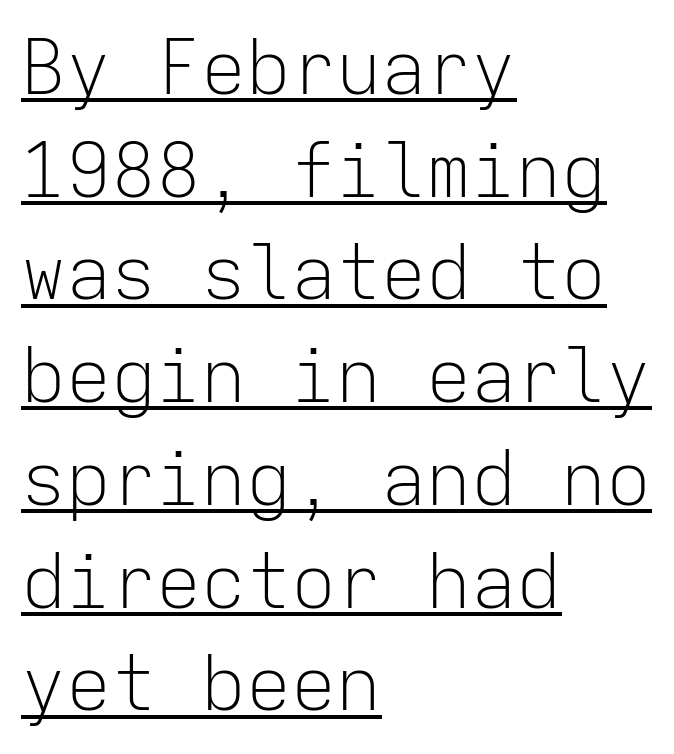
The image shows 75 px light sans-serif type, upright, monospaced; set left-aligned, normal line spacing (1.37x), normal letter spacing, underlined; low stroke contrast and a medium x-height.
